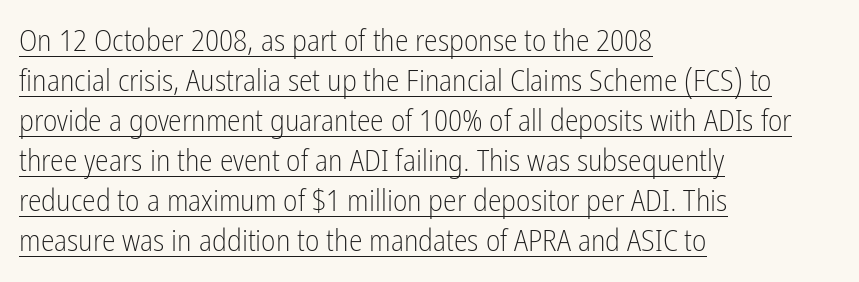
{"serif": "no", "italic": "no", "bold": "no", "weight": "light", "width": "condensed", "stroke_contrast": "low", "x_height": "medium", "monospaced": "no", "underline": "yes", "align": "left", "line_spacing": "normal", "line_spacing_ratio": 1.29, "letter_spacing": "normal", "letter_spacing_em": 0.0, "glyph_px": 31}
